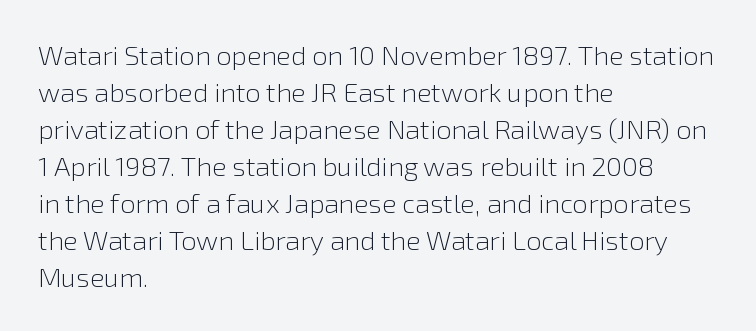
Reading down the block, your eye returns to a fixed left position each line. Tall strokes in this sample are plumb rather than angled. The rendering uses a moderate line-height, typical for paragraphs. This is not heavy type; no bold has been used. Any mark beneath the type? The region is blank. Each word holds together tightly as a unit, with standard inter-letter gaps.
